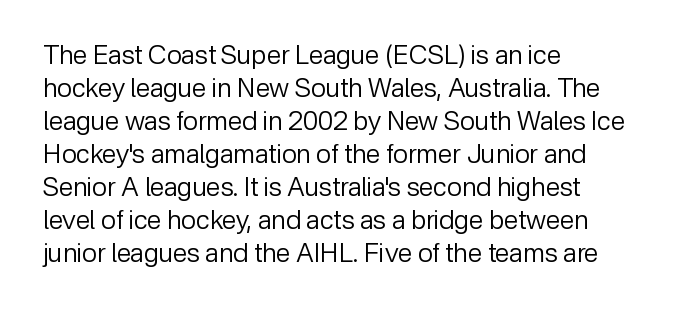
When letters stand straight like this, we call the style roman or upright. These lines sit exactly where default settings would place them. Students, note that the glyphs here touch the page at normal intervals. The passage shown is not bold in any degree. In CSS terms this would be text-align: left. Underlining? Definitely not there.
